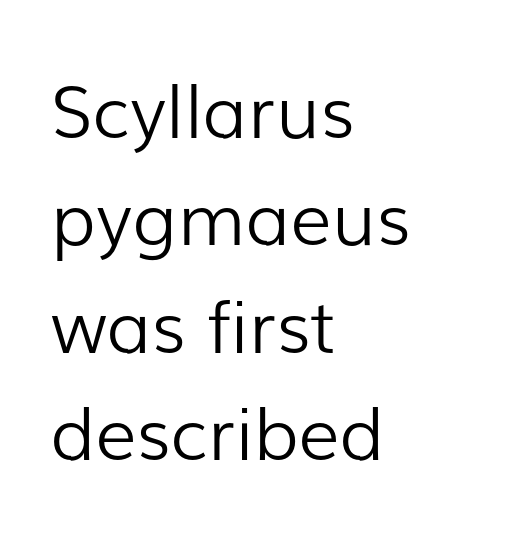
Q: Is the text bold? A: No.
Q: Is the text italic (slanted)? A: No, it is upright.
Q: Is the typeface a serif or a sans-serif typeface? A: Sans-serif.
Q: Is the text underlined? A: No.
Q: How is the paragraph aligned? A: Left-aligned.
Q: Is the spacing between letters normal or unusually wide? A: Normal.
Q: Is the spacing between lines tight, normal or loose? A: Normal.
Q: Width (condensed, normal, or wide)? A: Normal.
Q: Stroke contrast? A: Low.
Q: x-height? A: Medium.
Q: Monospaced? A: No.
